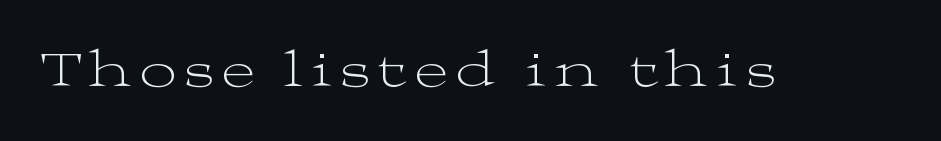
What kind of face is this? One with serifs. These lines are rendered in a variable-pitch font. The strip under each line holds only bare page. The typesetting does not lean heavy: it is not bold. If you drew a line through each stem, it would be perfectly vertical.
